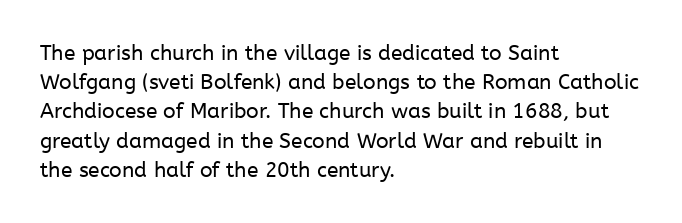
{"italic": "no", "bold": "no", "underline": "no", "align": "left", "line_spacing": "normal", "line_spacing_ratio": 1.39, "letter_spacing": "normal", "letter_spacing_em": 0.0, "glyph_px": 21}
